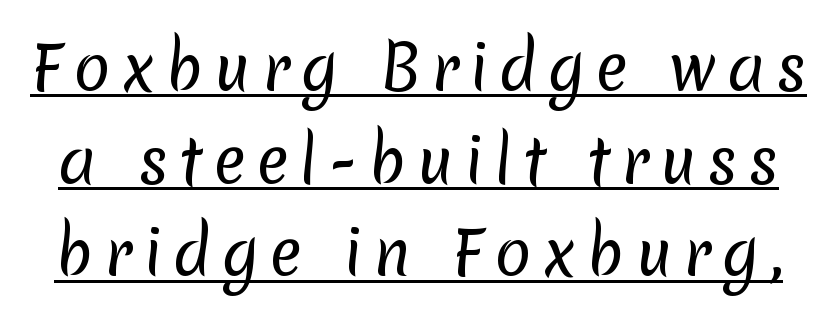
{"serif": "no", "bold": "no", "weight": "regular", "width": "normal", "stroke_contrast": "low", "x_height": "medium", "monospaced": "no", "underline": "yes", "line_spacing": "normal", "line_spacing_ratio": 1.52, "glyph_px": 61}
